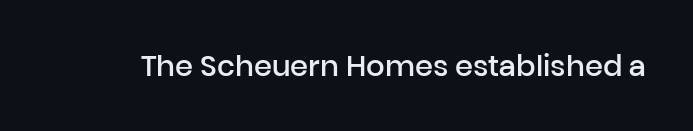
Q: Is the text bold? A: Semi-bold.
Q: Is the text italic (slanted)? A: No, it is upright.
Q: Is the typeface a serif or a sans-serif typeface? A: Sans-serif.
Q: Is the text underlined? A: No.
Q: Is the spacing between letters normal or unusually wide? A: Normal.
Q: Width (condensed, normal, or wide)? A: Normal.
Q: Stroke contrast? A: Low.
Q: x-height? A: Medium.
Q: Monospaced? A: No.
